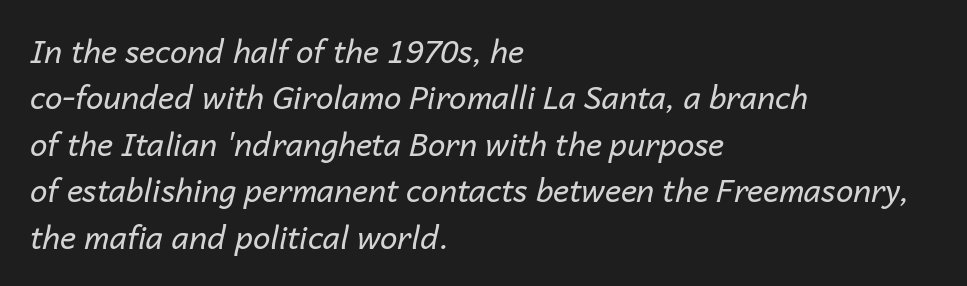
The image shows 31 px regular-weight type, italic (leaning right); set left-aligned, normal line spacing (1.5x), normal letter spacing, not underlined; low stroke contrast and a medium x-height.
